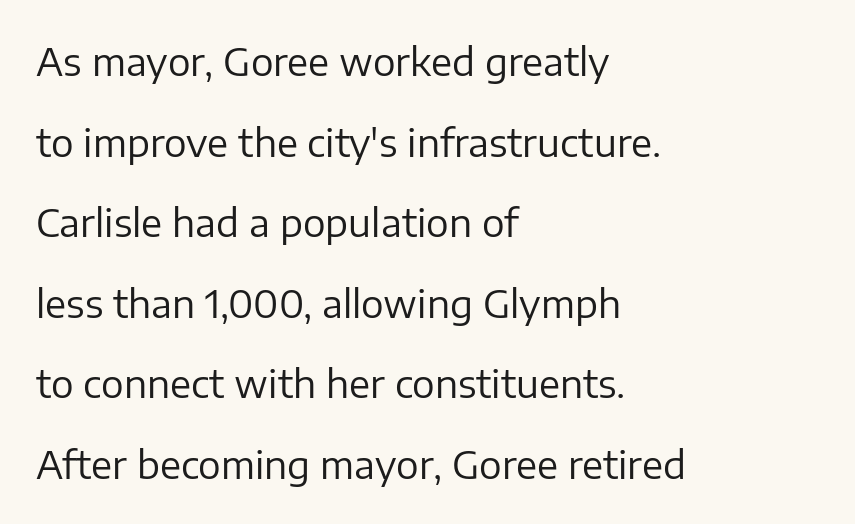
Typographically, this falls in the sans-serif category. Beneath every word, the page is bare. Looks like regular typesetting: each glyph gets only the width it needs. Airy leading.
